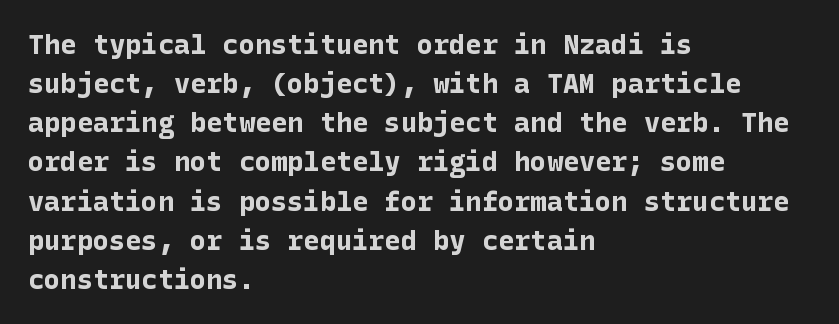
{"italic": "no", "bold": "yes", "underline": "no", "align": "left", "line_spacing": "normal", "line_spacing_ratio": 1.45, "letter_spacing": "normal", "letter_spacing_em": 0.0, "glyph_px": 27}
